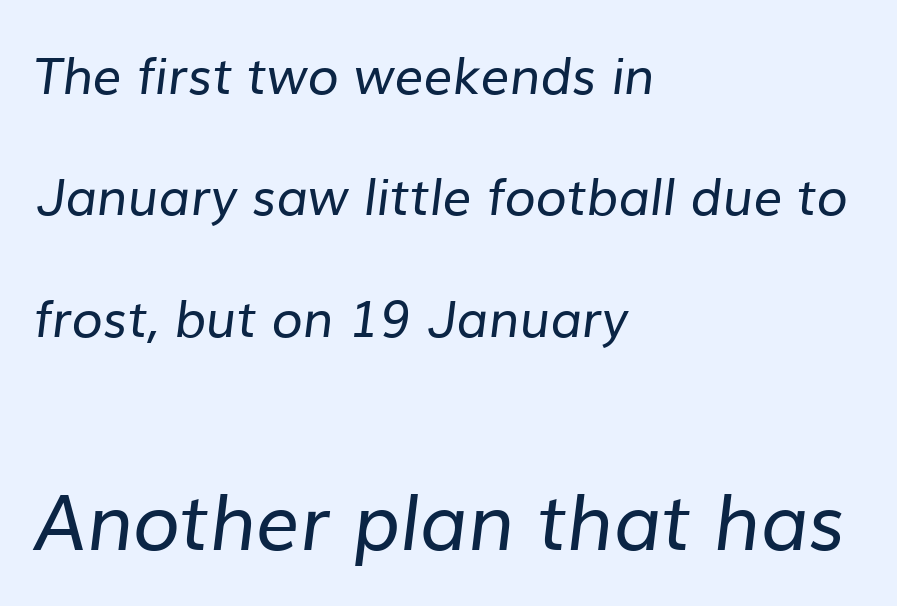
{"serif": "no", "bold": "no", "weight": "regular", "width": "normal", "stroke_contrast": "low", "x_height": "medium", "monospaced": "no", "underline": "no", "align": "left", "line_spacing": "loose", "line_spacing_ratio": 2.38, "letter_spacing": "normal", "letter_spacing_em": 0.0, "larger_block": "second", "size_ratio": 1.51, "glyph_px": 77}
